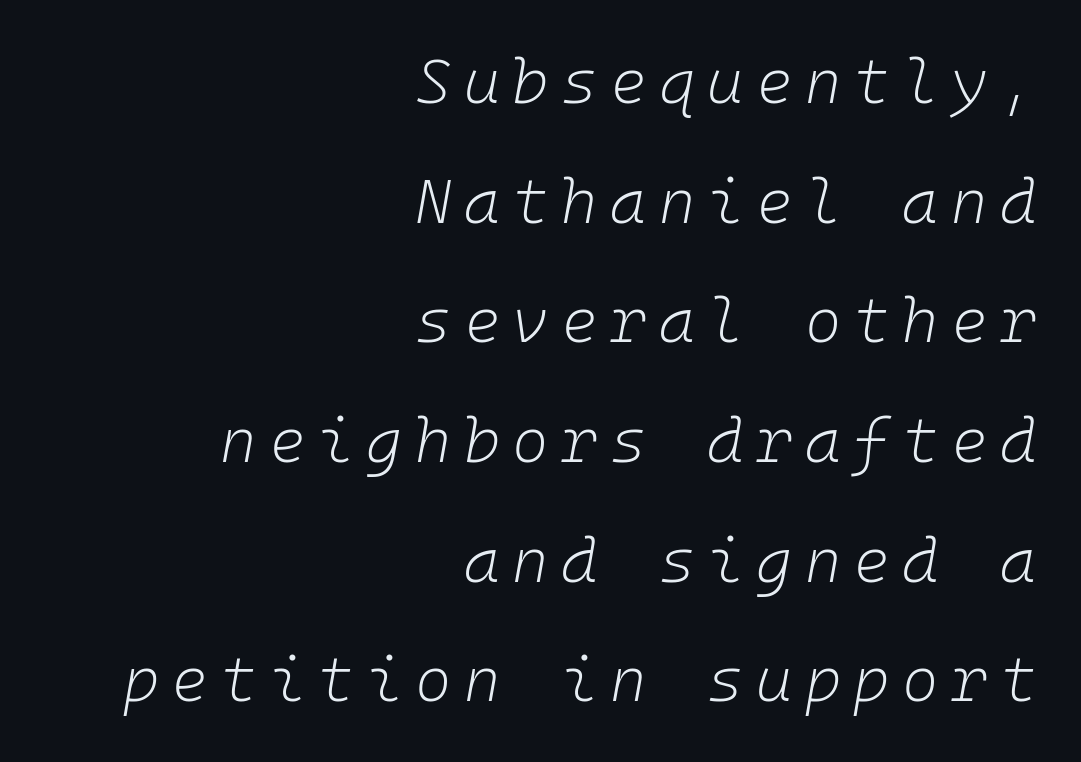
{"italic": "yes", "lean": "right", "slant_degrees": 10, "bold": "no", "weight": "light", "width": "normal", "stroke_contrast": "low", "x_height": "medium", "monospaced": "yes", "underline": "no", "align": "right", "line_spacing": "loose", "line_spacing_ratio": 1.93, "letter_spacing": "wide", "letter_spacing_em": 0.2, "glyph_px": 62}
